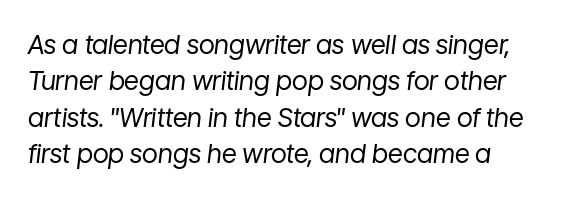
{"italic": "yes", "lean": "right", "slant_degrees": 7, "bold": "no", "underline": "no", "line_spacing": "normal", "line_spacing_ratio": 1.4, "letter_spacing": "normal", "letter_spacing_em": 0.0, "glyph_px": 26}
